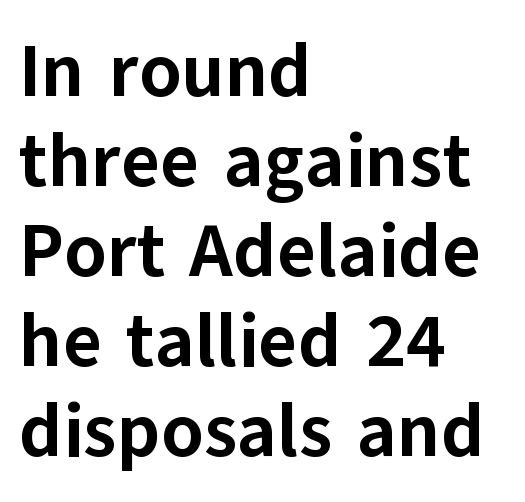
Q: Is the text bold? A: Yes.
Q: Is the text italic (slanted)? A: No, it is upright.
Q: Is the typeface a serif or a sans-serif typeface? A: Sans-serif.
Q: Is the text underlined? A: No.
Q: How is the paragraph aligned? A: Left-aligned.
Q: Is the spacing between letters normal or unusually wide? A: Normal.
Q: Width (condensed, normal, or wide)? A: Normal.
Q: Stroke contrast? A: Low.
Q: x-height? A: Medium.
Q: Monospaced? A: No.
